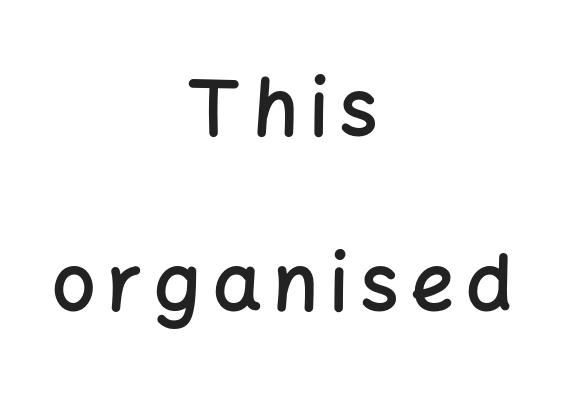
Q: Is the text bold? A: Semi-bold.
Q: Is the text italic (slanted)? A: No, it is upright.
Q: Is the typeface a serif or a sans-serif typeface? A: Sans-serif.
Q: Is the text underlined? A: No.
Q: How is the paragraph aligned? A: Centered.
Q: Is the spacing between lines tight, normal or loose? A: Loose.
Q: Width (condensed, normal, or wide)? A: Normal.
Q: Stroke contrast? A: Low.
Q: x-height? A: Medium.
Q: Monospaced? A: No.
